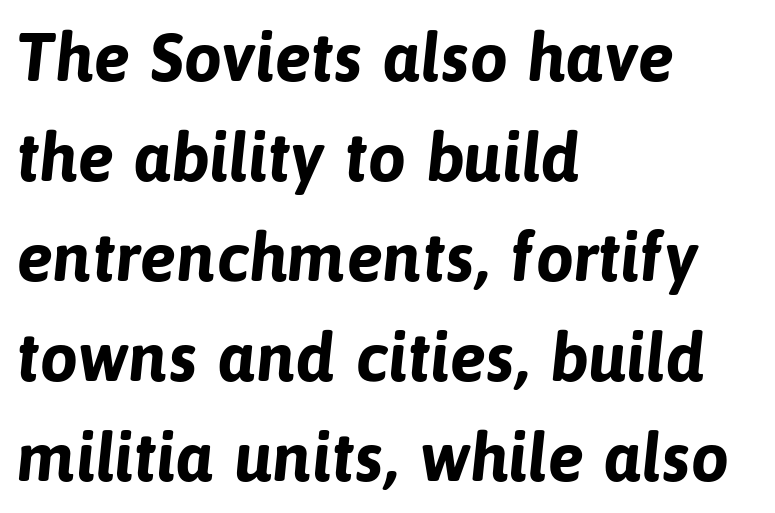
Compared with typical paragraphs, the rows here are spaced about the same. The horizontal fit of the characters is conventional and even. Type style note: lacks serifs. Varying glyph widths throughout — classic text-font behaviour.
